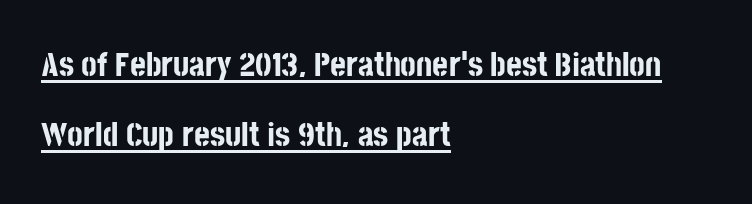
Tracking here is standard; glyphs follow each other at the usual distance. Do the characters align in a grid? No, the font is proportional. Interline gaps are noticeably wide in this sample. The passage shown is emphatically bold.
